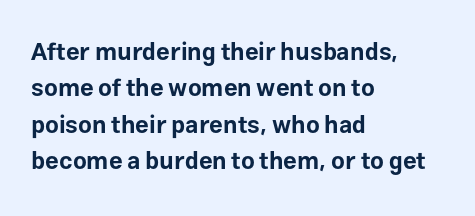
{"italic": "no", "bold": "yes", "underline": "no", "align": "left", "line_spacing": "normal", "line_spacing_ratio": 1.52, "letter_spacing": "normal", "letter_spacing_em": 0.0, "glyph_px": 24}
